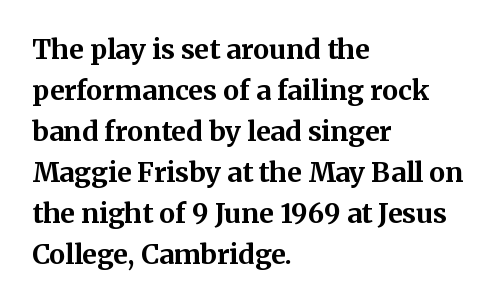
The image shows 27 px bold type, upright; set left-aligned, normal line spacing (1.52x), normal letter spacing, not underlined.
